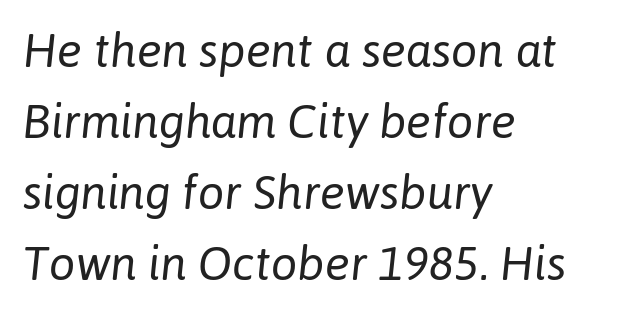
The letterforms sit shoulder to shoulder at normal distance. These lines are set flush left with a ragged right edge. Each new line begins a customary step beneath the previous one. The foot of each line stays bare and open. The passage shown is typed in a proportional face where columns would drift.
